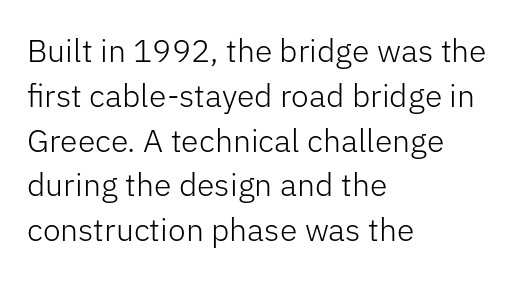
{"serif": "no", "italic": "no", "bold": "no", "weight": "light", "width": "normal", "stroke_contrast": "low", "x_height": "medium", "monospaced": "no", "underline": "no", "align": "left", "line_spacing": "normal", "line_spacing_ratio": 1.4, "letter_spacing": "normal", "letter_spacing_em": 0.0, "glyph_px": 32}
